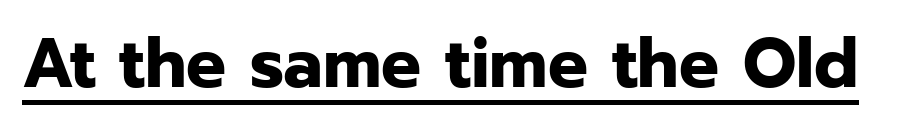
Q: Is the text bold? A: Yes.
Q: Is the text italic (slanted)? A: No, it is upright.
Q: Is the typeface a serif or a sans-serif typeface? A: Sans-serif.
Q: Is the text underlined? A: Yes.
Q: Is the spacing between letters normal or unusually wide? A: Normal.
Q: Width (condensed, normal, or wide)? A: Normal.
Q: Stroke contrast? A: Low.
Q: x-height? A: Medium.
Q: Monospaced? A: No.
